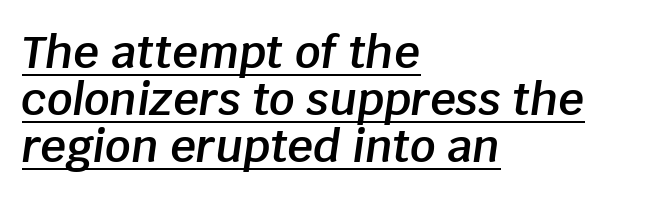
{"italic": "yes", "lean": "right", "slant_degrees": 8, "bold": "semi", "weight": "semibold", "width": "normal", "stroke_contrast": "low", "x_height": "large", "monospaced": "no", "underline": "yes", "align": "left", "line_spacing": "tight", "line_spacing_ratio": 1.04, "letter_spacing": "normal", "letter_spacing_em": 0.0, "glyph_px": 45}
